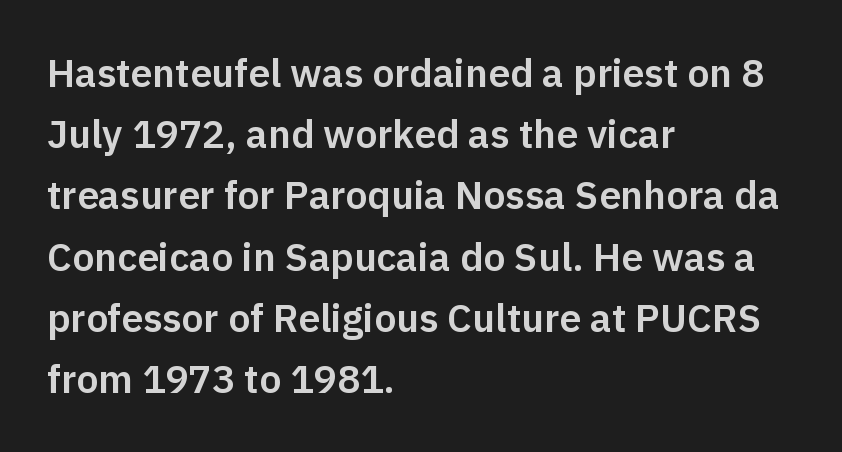
Q: Is the text italic (slanted)? A: No, it is upright.
Q: Is the typeface a serif or a sans-serif typeface? A: Sans-serif.
Q: Is the text underlined? A: No.
Q: How is the paragraph aligned? A: Left-aligned.
Q: Is the spacing between letters normal or unusually wide? A: Normal.
Q: Is the spacing between lines tight, normal or loose? A: Normal.
Q: Width (condensed, normal, or wide)? A: Normal.
Q: Stroke contrast? A: Low.
Q: x-height? A: Medium.
Q: Monospaced? A: No.
